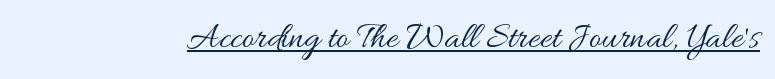
Default kerning and tracking; the words read as compact shapes. Like a heading marked for emphasis, these lines bear an underscore. The face used here is proportionally spaced, like ordinary book or web type. Weight: not bold — regular or lighter.
